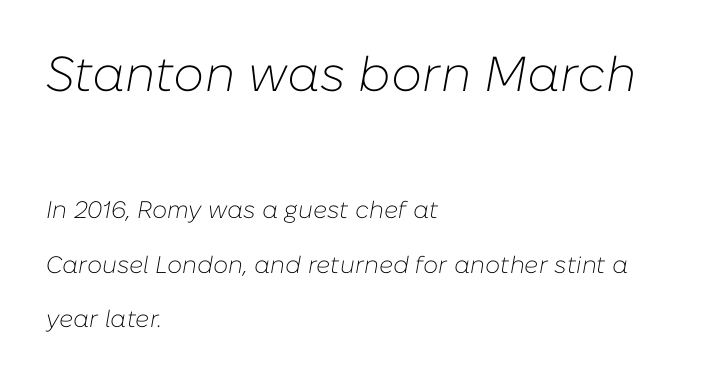
The image shows 49 px light type, italic (leaning right); set left-aligned, loose line spacing (2.27x), normal letter spacing, not underlined; the first (top) block is 2.04x larger; low stroke contrast and a medium x-height.
